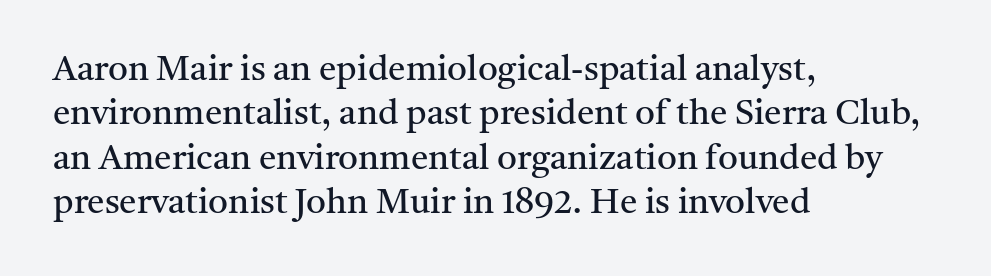
The image shows 35 px regular-weight serif type, upright; set left-aligned, normal line spacing (1.27x), normal letter spacing, not underlined; medium stroke contrast and a medium x-height.
